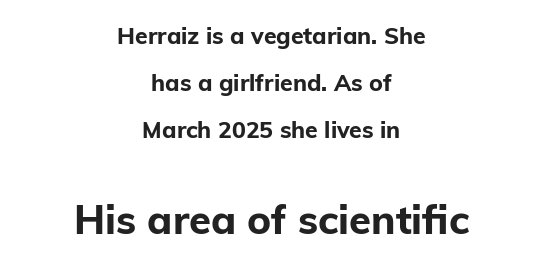
These two chunks differ in scale, with the bottom chunk taking the larger measure. Tracking here is standard; glyphs follow each other at the usual distance. Chunky letters — that's bold for sure. The rag falls on both sides of this text block equally. A typesetter would call this proportional, since set widths differ per character. Unmarked baselines from the first word to the last.
